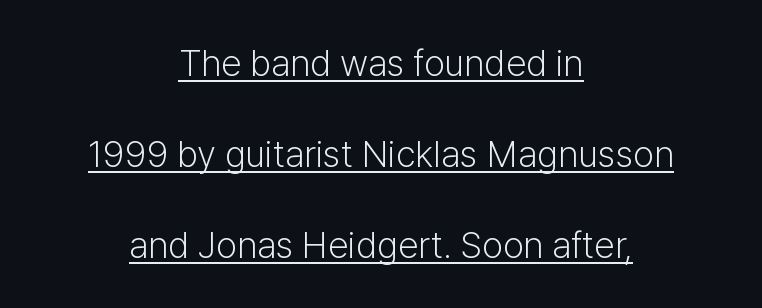
Leading is clearly above the norm, producing a sparse column. A light-to-regular cut is what we see here. When letters stand straight like this, we call the style roman or upright. Words appear dense and cohesive because spacing is normal. Think of a printed novel: that variable character pitch is what you see here.
